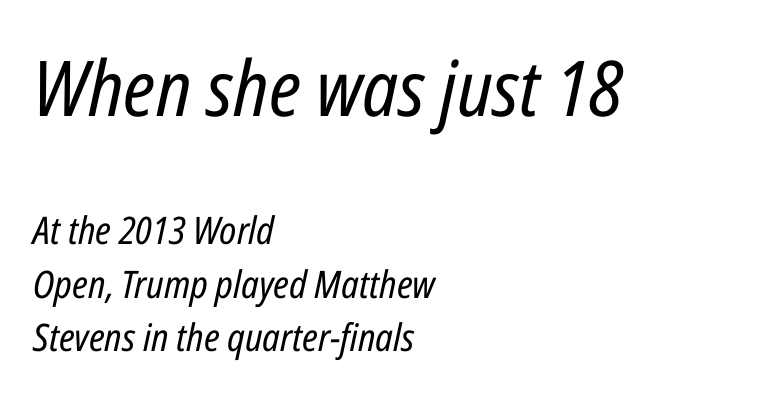
Normally led — the rows are evenly, conventionally spaced. The specimen reads as italic at a glance. No extra ink here — the face is not bold. Between one letter and the next there's only the usual sliver of space. Type size steps down from the first block to the second. Casual observation: everything's shoved over to the left.
